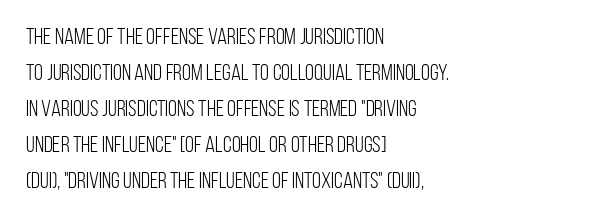
{"italic": "no", "bold": "no", "underline": "no", "align": "left", "line_spacing": "normal", "line_spacing_ratio": 1.56, "letter_spacing": "normal", "letter_spacing_em": 0.0, "glyph_px": 23}
